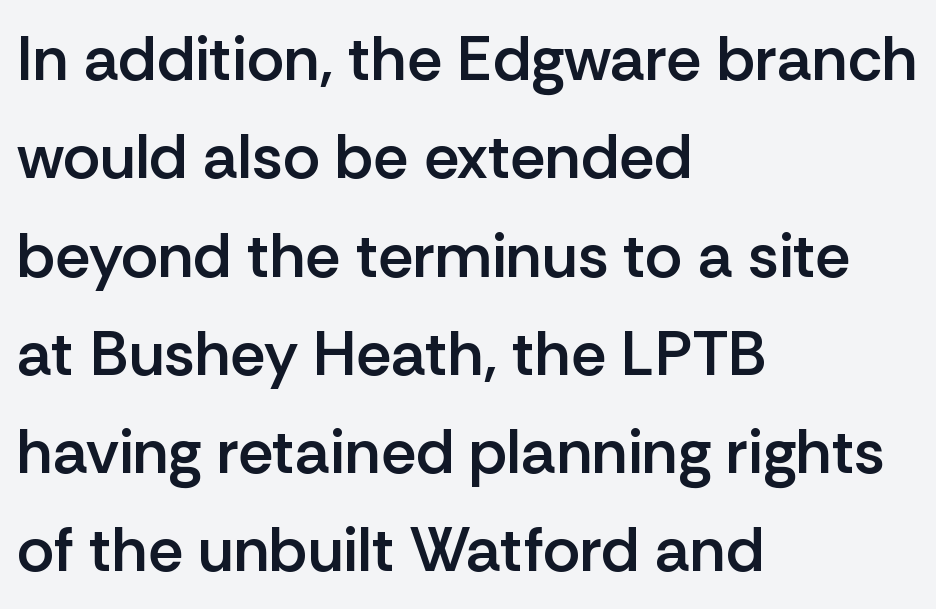
Q: Is the text bold? A: Semi-bold.
Q: Is the text italic (slanted)? A: No, it is upright.
Q: Is the typeface a serif or a sans-serif typeface? A: Sans-serif.
Q: Is the text underlined? A: No.
Q: How is the paragraph aligned? A: Left-aligned.
Q: Is the spacing between letters normal or unusually wide? A: Normal.
Q: Is the spacing between lines tight, normal or loose? A: Normal.
Q: Width (condensed, normal, or wide)? A: Normal.
Q: Stroke contrast? A: Low.
Q: x-height? A: Medium.
Q: Monospaced? A: No.
